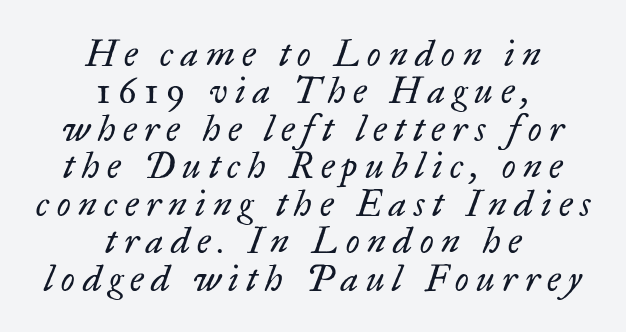
The image shows 36 px regular-weight serif type, italic (leaning right); set centered, tight line spacing (1.04x), unusually wide letter spacing (+0.21 em), not underlined; low stroke contrast and a small x-height.
